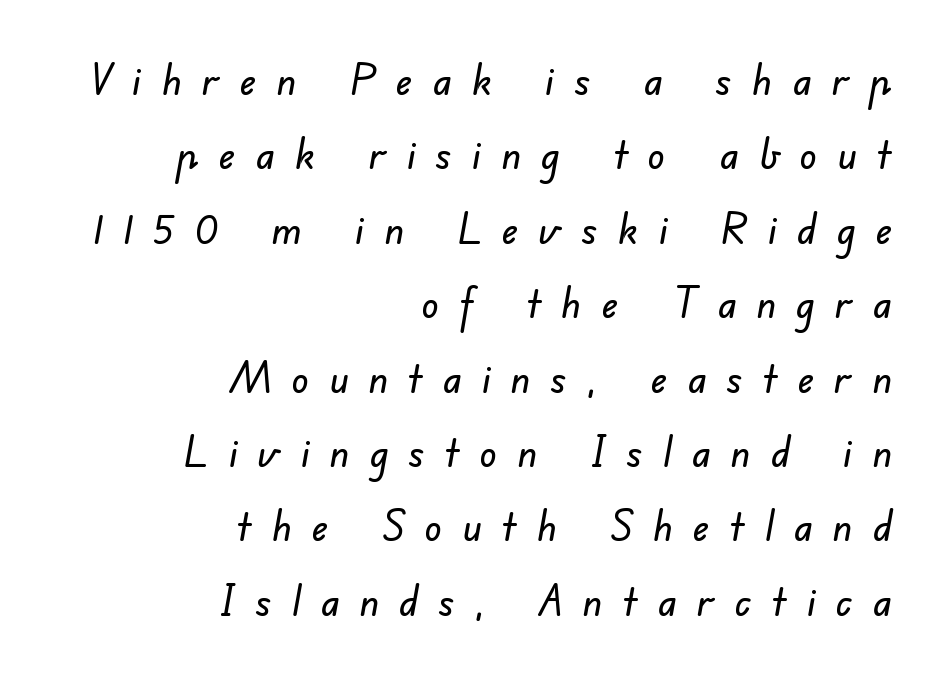
The words here are not underlined. This rendering uses right alignment, leaving the left contour irregular. A typesetter would label this face a sans. Varying glyph widths throughout — classic text-font behaviour.
